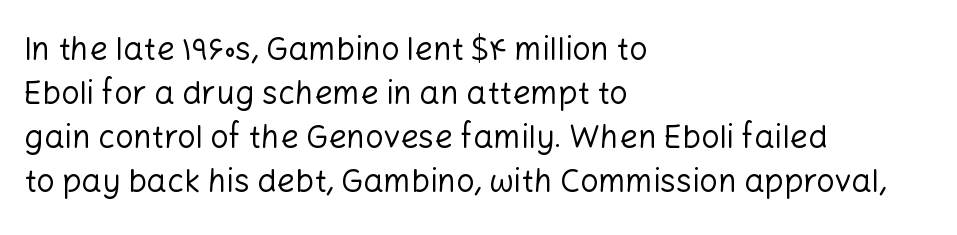
Q: Is the text bold? A: No.
Q: Is the text italic (slanted)? A: No, it is upright.
Q: Is the typeface a serif or a sans-serif typeface? A: Sans-serif.
Q: Is the text underlined? A: No.
Q: How is the paragraph aligned? A: Left-aligned.
Q: Is the spacing between letters normal or unusually wide? A: Normal.
Q: Is the spacing between lines tight, normal or loose? A: Normal.
Q: Width (condensed, normal, or wide)? A: Normal.
Q: Stroke contrast? A: Low.
Q: x-height? A: Medium.
Q: Monospaced? A: No.
